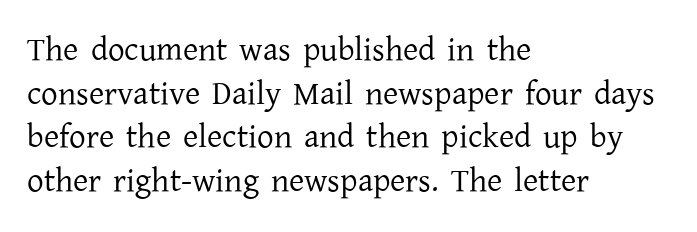
The image shows 33 px regular-weight serif type, upright; set left-aligned, normal line spacing (1.32x), normal letter spacing, not underlined; low stroke contrast and a medium x-height.
